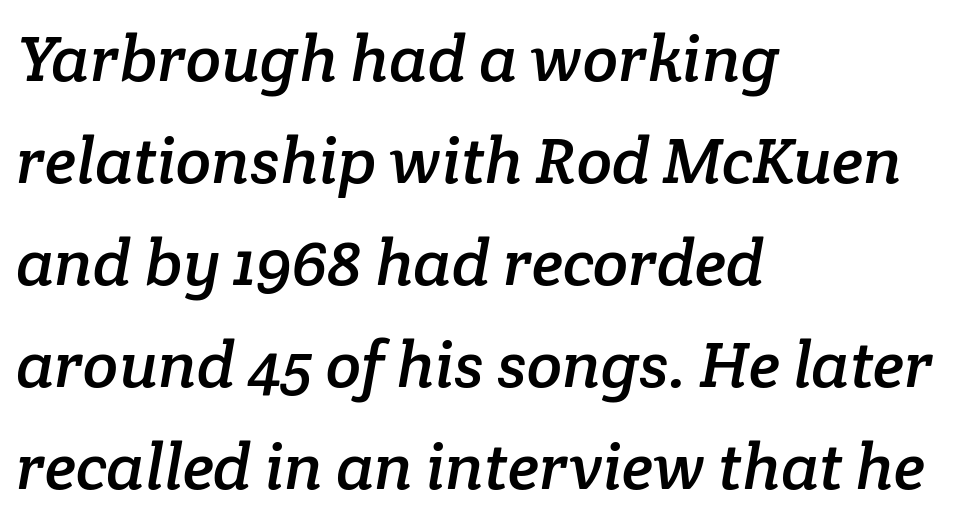
{"serif": "yes", "width": "normal", "stroke_contrast": "low", "x_height": "medium", "monospaced": "no", "underline": "no", "align": "left", "line_spacing": "normal", "line_spacing_ratio": 1.57, "letter_spacing": "normal", "letter_spacing_em": 0.0, "glyph_px": 65}
